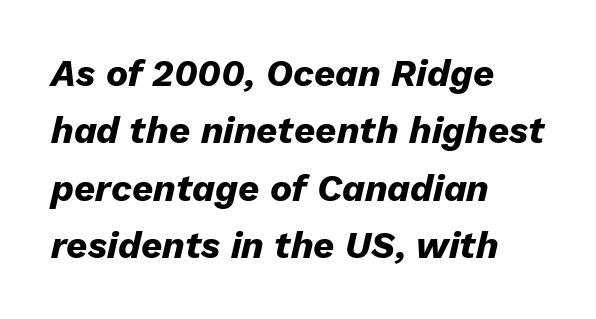
The image shows 37 px heavy type, italic (leaning right); set left-aligned, normal line spacing (1.55x), normal letter spacing, not underlined; low stroke contrast and a medium x-height.
